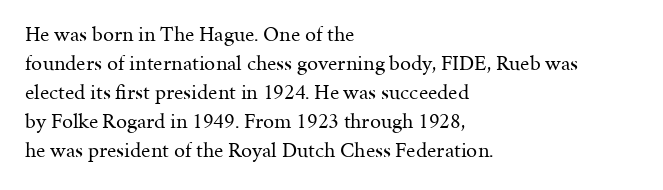
Tall strokes in this sample are plumb rather than angled. The passage shown has conventional tracking throughout. Every row of glyphs begins at an identical x-position on the left. A normal amount of white space separates one row of letters from the next. Type without underlining.
